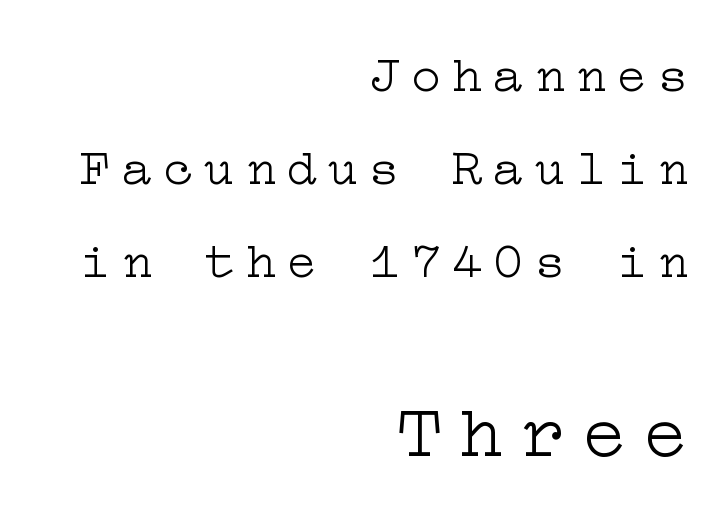
A roman cut, with each character standing at attention. The strip under each line holds only bare page. A typesetter would label this face a serif. The face used here appears at its bigger size in the lower chunk.
